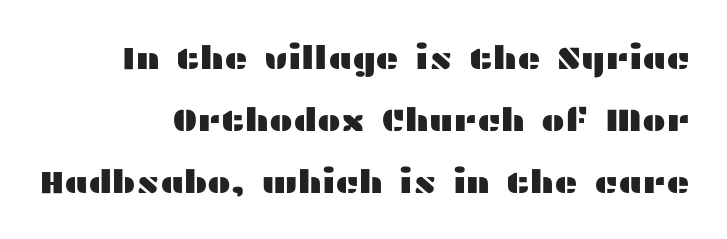
You could call the tracking neutral — neither tight nor loose. Think of a printed novel: that variable character pitch is what you see here. Type style note: lacks serifs. The zone under the glyphs is completely vacant. The passage is arranged like a letterhead date or caption credit — flush right. The space between consecutive lines is lavish.
